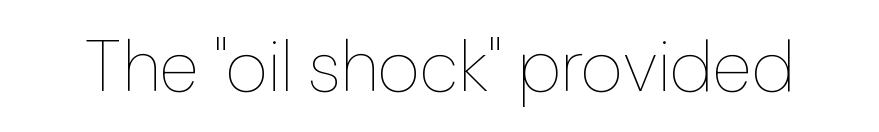
The image shows 73 px thin type, upright; set normal letter spacing, not underlined; low stroke contrast and a medium x-height.
